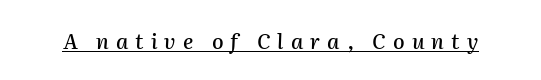
Q: Is the text italic (slanted)? A: Yes, it leans right by about 2 degrees.
Q: Is the text underlined? A: Yes.
Q: Is the spacing between letters normal or unusually wide? A: Unusually wide.
